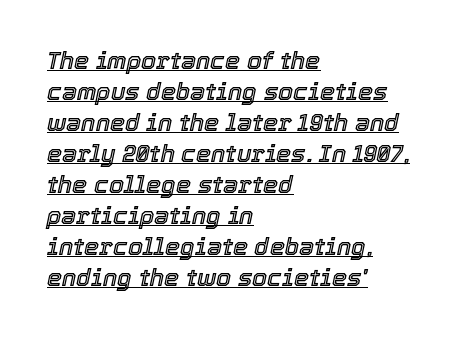
The image shows 24 px text type, italic (leaning right); set left-aligned, normal line spacing (1.29x), normal letter spacing, underlined.
